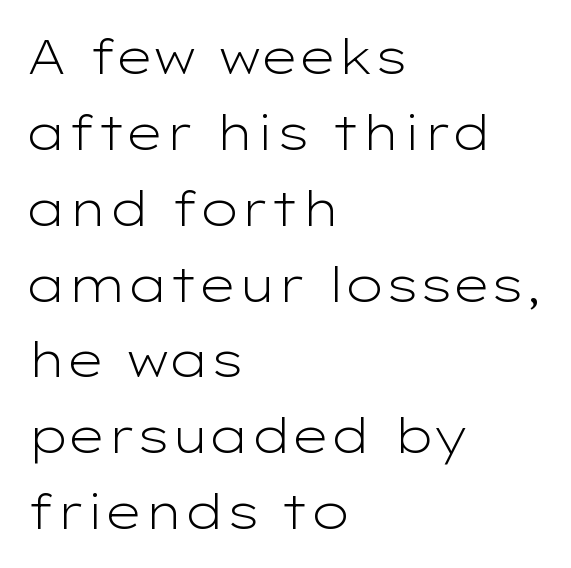
Characters remain perfectly vertical along every line. You could not count columns in this text — the font is proportionally spaced. Observe the ordinary spacing: letters are neighbours, not strangers. The typeface chosen for these lines omits serifs.
